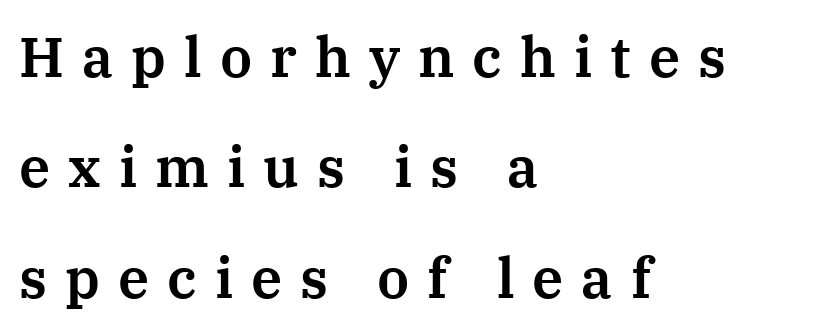
Q: Is the text italic (slanted)? A: No, it is upright.
Q: Is the typeface a serif or a sans-serif typeface? A: Serif.
Q: Is the text underlined? A: No.
Q: How is the paragraph aligned? A: Left-aligned.
Q: Is the spacing between letters normal or unusually wide? A: Unusually wide.
Q: Is the spacing between lines tight, normal or loose? A: Loose.
Q: Width (condensed, normal, or wide)? A: Normal.
Q: Stroke contrast? A: Medium.
Q: x-height? A: Medium.
Q: Monospaced? A: No.
